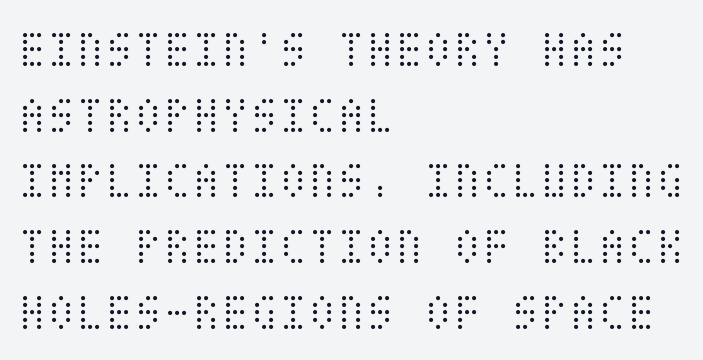
Q: Is the text bold? A: No.
Q: Is the text italic (slanted)? A: No, it is upright.
Q: Is the text underlined? A: No.
Q: How is the paragraph aligned? A: Left-aligned.
Q: Is the spacing between letters normal or unusually wide? A: Normal.
Q: Width (condensed, normal, or wide)? A: Condensed.
Q: Stroke contrast? A: Medium.
Q: x-height? A: Large.
